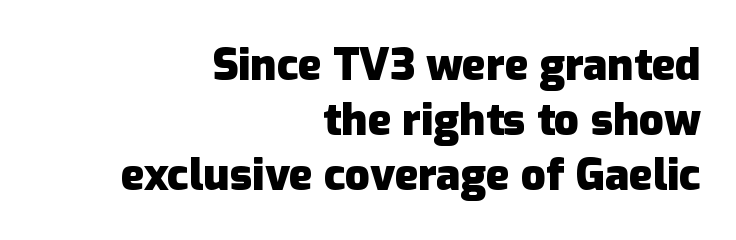
Q: Is the text bold? A: Yes.
Q: Is the text italic (slanted)? A: No, it is upright.
Q: Is the typeface a serif or a sans-serif typeface? A: Sans-serif.
Q: Is the text underlined? A: No.
Q: How is the paragraph aligned? A: Right-aligned.
Q: Is the spacing between letters normal or unusually wide? A: Normal.
Q: Is the spacing between lines tight, normal or loose? A: Normal.
Q: Width (condensed, normal, or wide)? A: Normal.
Q: Stroke contrast? A: Low.
Q: x-height? A: Medium.
Q: Monospaced? A: No.
